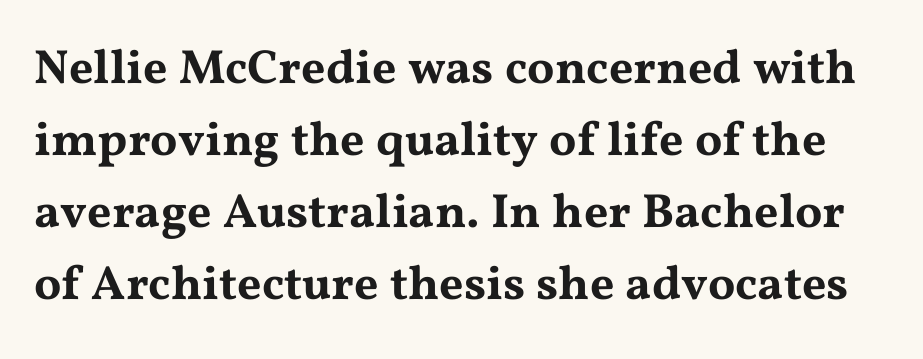
{"serif": "yes", "italic": "no", "width": "wide", "stroke_contrast": "medium", "x_height": "medium", "monospaced": "no", "underline": "no", "line_spacing": "normal", "line_spacing_ratio": 1.5, "letter_spacing": "normal", "letter_spacing_em": 0.0, "glyph_px": 48}
